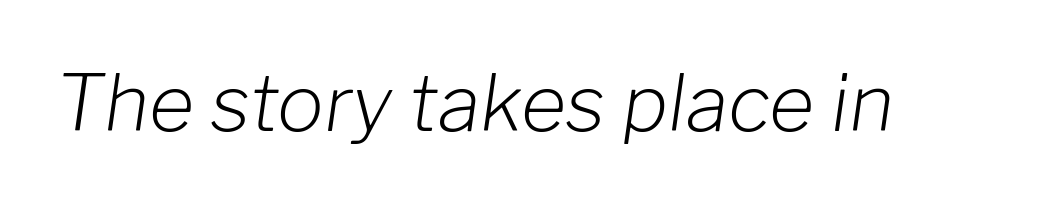
The letters advance in unequal steps, a hallmark of proportional type. Underline: absent. The lettering tilts uniformly, giving the passage an italic look. Stem width sits at or under what a default text font uses. You could call the tracking neutral — neither tight nor loose.
